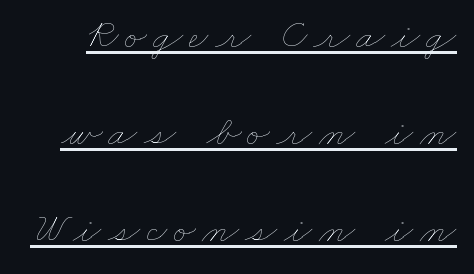
Q: Is the text bold? A: No.
Q: Is the text underlined? A: Yes.
Q: Is the spacing between lines tight, normal or loose? A: Loose.
Q: Width (condensed, normal, or wide)? A: Wide.
Q: Stroke contrast? A: Low.
Q: x-height? A: Small.
Q: Monospaced? A: No.
